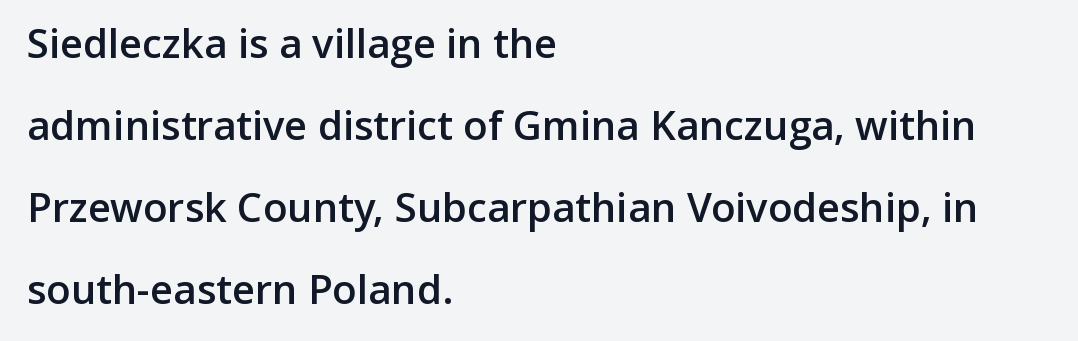
{"serif": "no", "italic": "no", "bold": "semi", "weight": "semibold", "width": "normal", "stroke_contrast": "low", "x_height": "medium", "monospaced": "no", "underline": "no", "align": "left", "line_spacing": "loose", "line_spacing_ratio": 2.05, "letter_spacing": "normal", "letter_spacing_em": 0.0, "glyph_px": 40}
